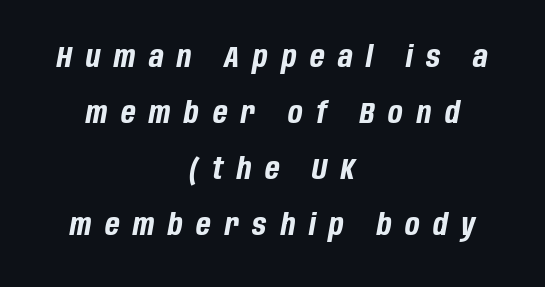
{"italic": "yes", "lean": "right", "slant_degrees": 10, "bold": "yes", "weight": "bold", "width": "condensed", "stroke_contrast": "low", "x_height": "large", "monospaced": "no", "underline": "no", "align": "center", "line_spacing_ratio": 1.87, "letter_spacing": "wide", "letter_spacing_em": 0.46, "glyph_px": 30}
